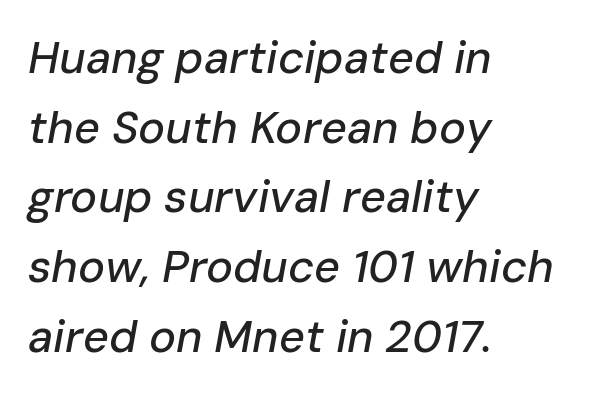
{"italic": "yes", "lean": "right", "slant_degrees": 10, "width": "normal", "stroke_contrast": "low", "x_height": "medium", "monospaced": "no", "underline": "no", "align": "left", "line_spacing": "normal", "line_spacing_ratio": 1.55, "letter_spacing": "normal", "letter_spacing_em": 0.0, "glyph_px": 45}
